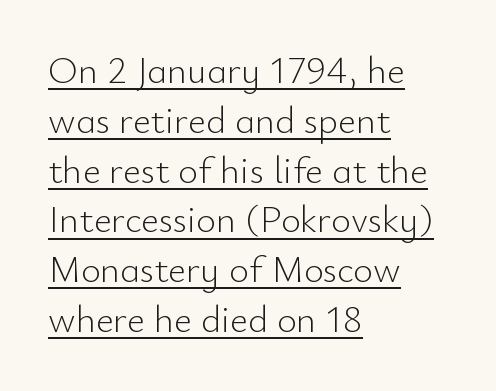
The text was rendered using a sans face with plain stroke endings. In terms of leading, this rendering sits right in the middle. Which margin do the lines hug? The left one — the right edge is uneven. Is this a heavy cut? Hardly; it is regular or lighter. Here the designer chose a conventional face with non-uniform glyph widths. You can tell it's not italic because the verticals are truly vertical.
